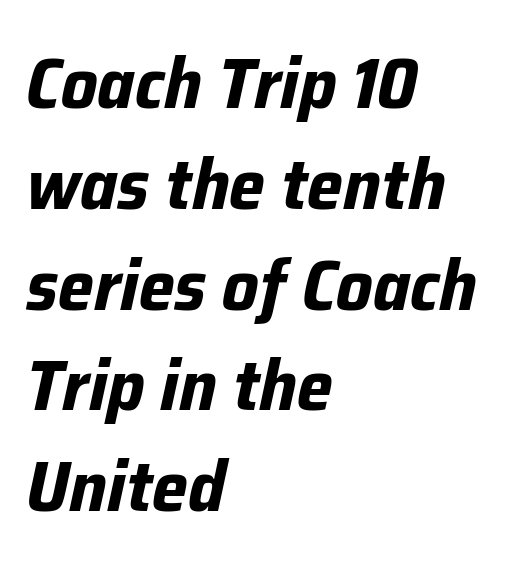
Q: Is the text bold? A: Yes.
Q: Is the text italic (slanted)? A: Yes, it leans right by about 12 degrees.
Q: Is the text underlined? A: No.
Q: How is the paragraph aligned? A: Left-aligned.
Q: Is the spacing between letters normal or unusually wide? A: Normal.
Q: Is the spacing between lines tight, normal or loose? A: Normal.
Q: Width (condensed, normal, or wide)? A: Normal.
Q: Stroke contrast? A: Low.
Q: x-height? A: Medium.
Q: Monospaced? A: No.
